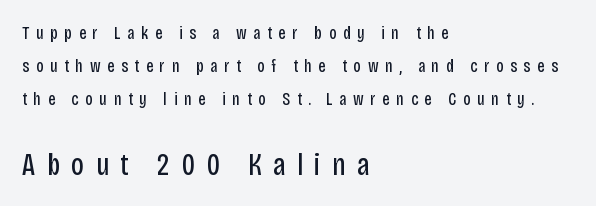
{"serif": "no", "italic": "no", "bold": "no", "weight": "regular", "width": "condensed", "stroke_contrast": "low", "x_height": "large", "monospaced": "no", "underline": "no", "align": "left", "line_spacing_ratio": 1.83, "letter_spacing": "wide", "letter_spacing_em": 0.36, "larger_block": "second", "size_ratio": 1.72, "glyph_px": 31}
